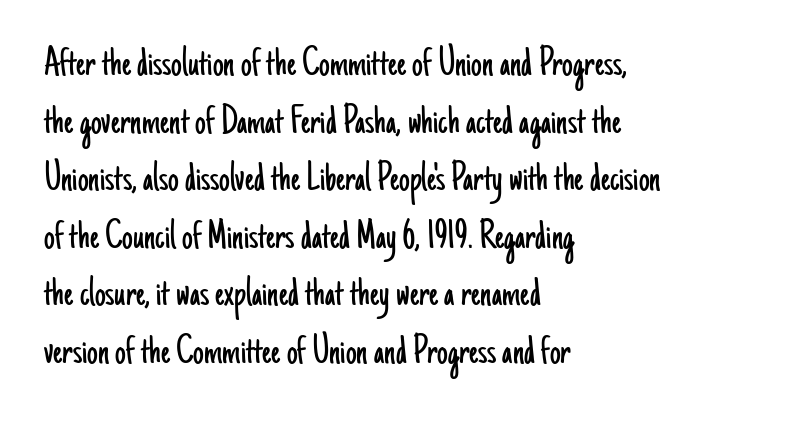
The image shows 43 px light, condensed sans-serif type, upright; set left-aligned, normal line spacing (1.34x), normal letter spacing, not underlined; low stroke contrast and a small x-height.
